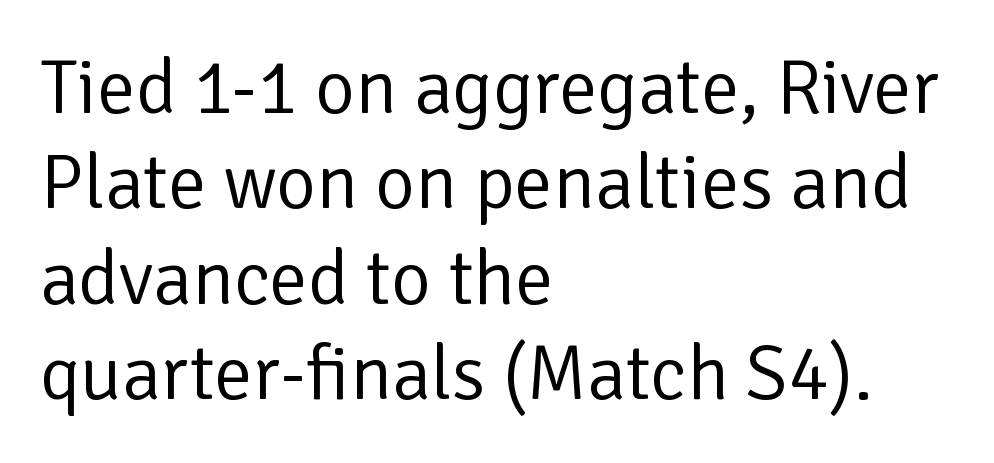
Q: Is the text bold? A: No.
Q: Is the text italic (slanted)? A: No, it is upright.
Q: Is the typeface a serif or a sans-serif typeface? A: Sans-serif.
Q: Is the text underlined? A: No.
Q: How is the paragraph aligned? A: Left-aligned.
Q: Is the spacing between letters normal or unusually wide? A: Normal.
Q: Width (condensed, normal, or wide)? A: Normal.
Q: Stroke contrast? A: Low.
Q: x-height? A: Medium.
Q: Monospaced? A: No.
